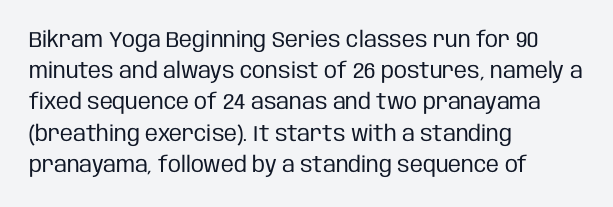
{"italic": "no", "bold": "no", "underline": "no", "align": "left", "line_spacing": "normal", "line_spacing_ratio": 1.42, "letter_spacing": "normal", "letter_spacing_em": 0.0, "glyph_px": 22}
